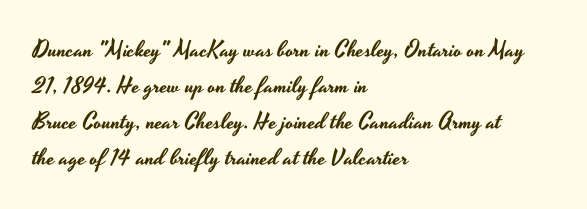
Q: Is the text italic (slanted)? A: Yes.
Q: Is the text underlined? A: No.
Q: How is the paragraph aligned? A: Left-aligned.
Q: Is the spacing between letters normal or unusually wide? A: Normal.
Q: Is the spacing between lines tight, normal or loose? A: Normal.
